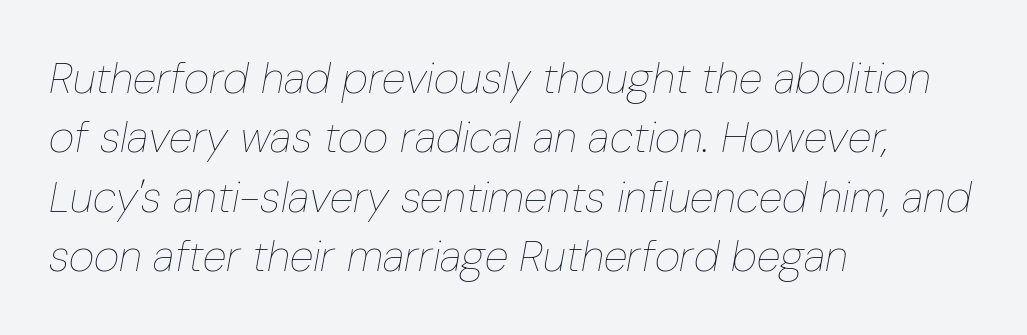
The image shows 44 px thin, condensed type, italic (leaning right); set left-aligned, normal line spacing (1.35x), normal letter spacing, not underlined; low stroke contrast and a medium x-height.
